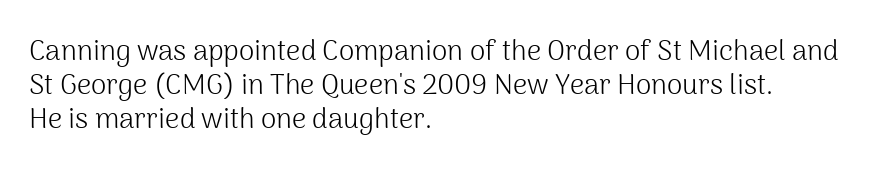
Q: Is the text bold? A: No.
Q: Is the text italic (slanted)? A: No, it is upright.
Q: Is the typeface a serif or a sans-serif typeface? A: Sans-serif.
Q: Is the text underlined? A: No.
Q: How is the paragraph aligned? A: Left-aligned.
Q: Is the spacing between letters normal or unusually wide? A: Normal.
Q: Width (condensed, normal, or wide)? A: Normal.
Q: Stroke contrast? A: Medium.
Q: x-height? A: Medium.
Q: Monospaced? A: No.
